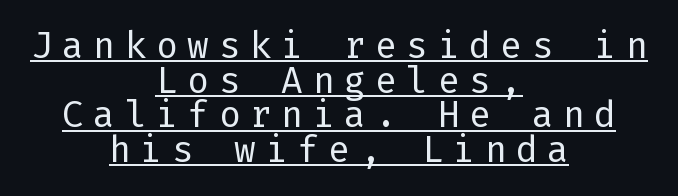
Q: Is the text bold? A: No.
Q: Is the text italic (slanted)? A: No, it is upright.
Q: Is the typeface a serif or a sans-serif typeface? A: Sans-serif.
Q: Is the text underlined? A: Yes.
Q: How is the paragraph aligned? A: Centered.
Q: Is the spacing between letters normal or unusually wide? A: Unusually wide.
Q: Is the spacing between lines tight, normal or loose? A: Tight.
Q: Width (condensed, normal, or wide)? A: Normal.
Q: Stroke contrast? A: Low.
Q: x-height? A: Medium.
